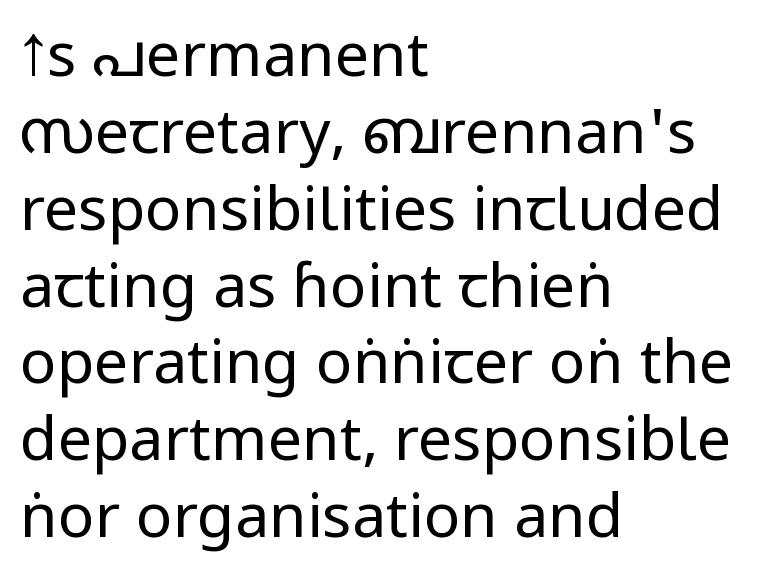
A roman cut, with each character standing at attention. Any mark beneath the type? The region is blank. The horizontal fit of the characters is conventional and even. The lines sit at an ordinary, default distance from one another. Is this a fixed-width face? No — the glyphs have proportional, varying widths.
